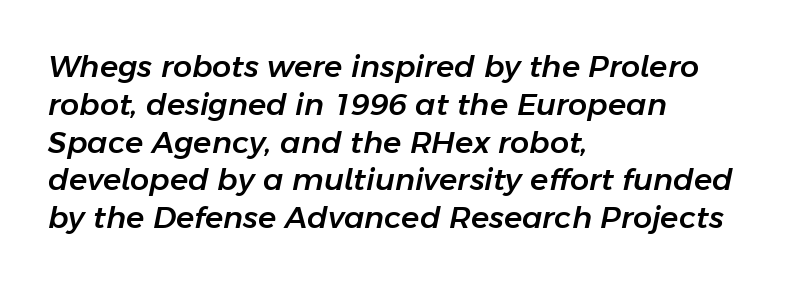
Q: Is the text italic (slanted)? A: Yes, it leans right by about 11 degrees.
Q: Is the text underlined? A: No.
Q: How is the paragraph aligned? A: Left-aligned.
Q: Is the spacing between letters normal or unusually wide? A: Normal.
Q: Is the spacing between lines tight, normal or loose? A: Normal.
Q: Width (condensed, normal, or wide)? A: Normal.
Q: Stroke contrast? A: Low.
Q: x-height? A: Medium.
Q: Monospaced? A: No.
